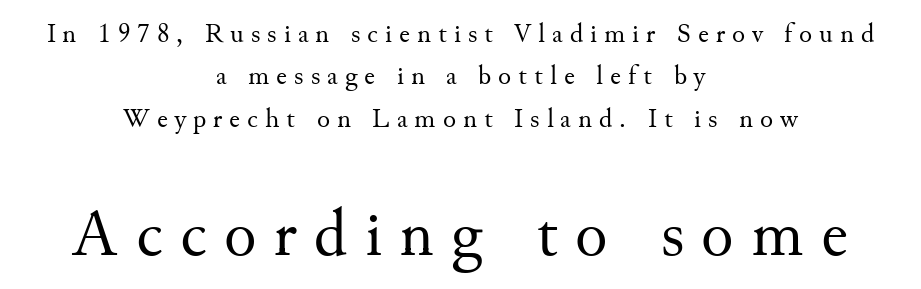
Examine the stroke ends and you'll spot serifs. The letters are spread apart with noticeably loose tracking. Reading down the block, each line starts at a different indent, mirrored at its end. The weight would be labelled regular, book, light, or lighter still.
